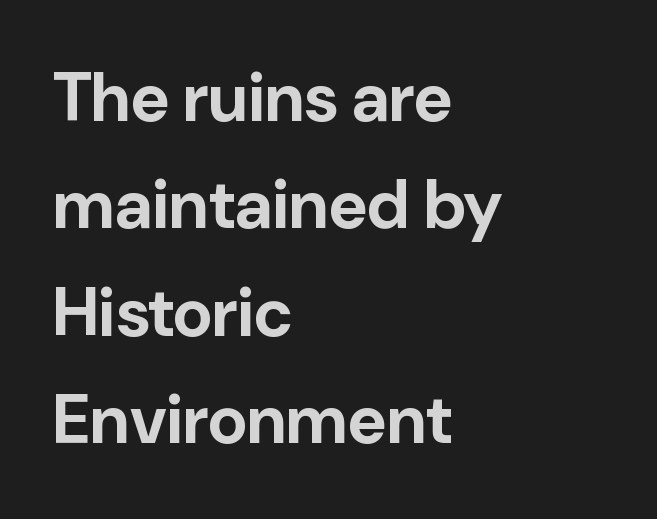
Italic: no, the glyphs are upright roman. The letterforms sit shoulder to shoulder at normal distance. Leading: standard. You can tell from the bare stems that sans-serif type was used. Just letters on the line, the space beneath them empty.
